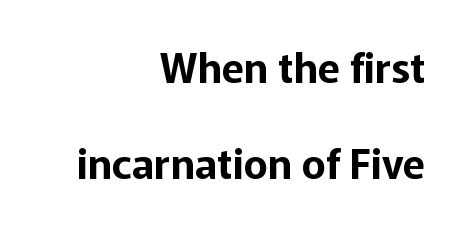
{"serif": "no", "italic": "no", "width": "normal", "stroke_contrast": "low", "x_height": "medium", "monospaced": "no", "underline": "no", "align": "right", "line_spacing": "loose", "line_spacing_ratio": 2.35, "letter_spacing": "normal", "letter_spacing_em": 0.0, "glyph_px": 41}
